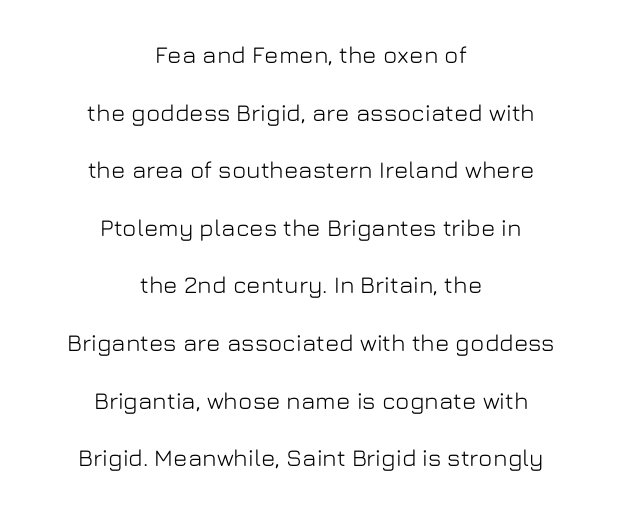
{"italic": "no", "underline": "no", "align": "center", "line_spacing": "loose", "line_spacing_ratio": 2.4, "letter_spacing": "normal", "letter_spacing_em": 0.0, "glyph_px": 24}
